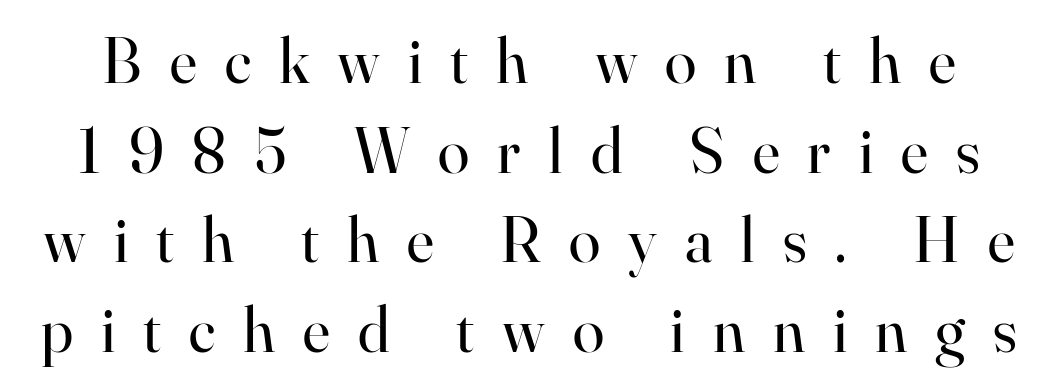
Q: Is the text bold? A: No.
Q: Is the text italic (slanted)? A: No, it is upright.
Q: Is the typeface a serif or a sans-serif typeface? A: Serif.
Q: Is the text underlined? A: No.
Q: Is the spacing between letters normal or unusually wide? A: Unusually wide.
Q: Is the spacing between lines tight, normal or loose? A: Normal.
Q: Width (condensed, normal, or wide)? A: Normal.
Q: Stroke contrast? A: High.
Q: x-height? A: Small.
Q: Monospaced? A: No.
